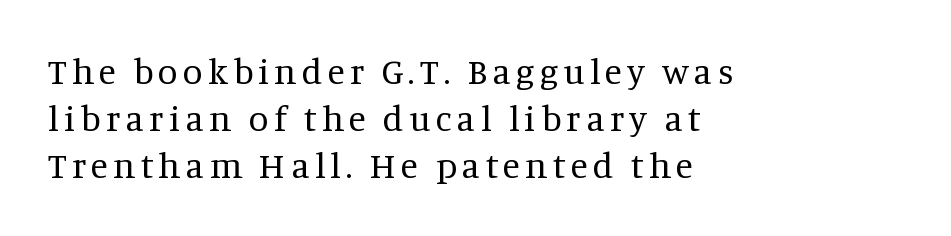
{"serif": "yes", "italic": "no", "bold": "no", "weight": "regular", "width": "normal", "stroke_contrast": "medium", "x_height": "large", "monospaced": "no", "underline": "no", "align": "left", "line_spacing": "normal", "line_spacing_ratio": 1.31, "glyph_px": 36}
